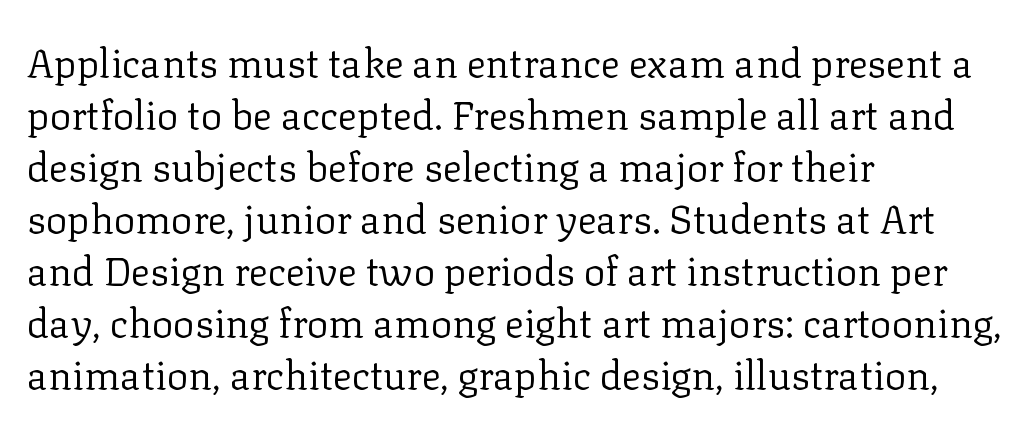
{"serif": "yes", "italic": "no", "bold": "no", "weight": "regular", "width": "normal", "stroke_contrast": "low", "x_height": "medium", "monospaced": "no", "underline": "no", "align": "left", "line_spacing": "normal", "line_spacing_ratio": 1.3, "letter_spacing": "normal", "letter_spacing_em": 0.0, "glyph_px": 40}
